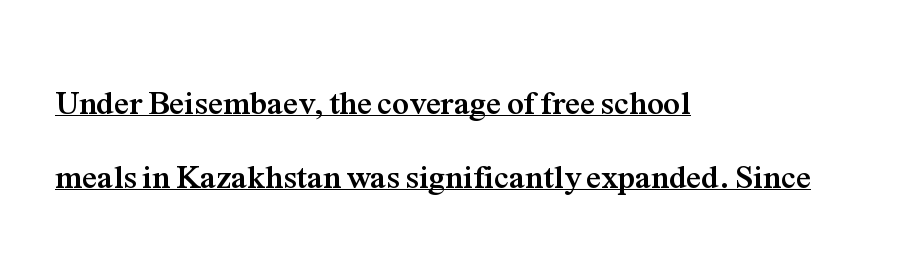
Q: Is the text bold? A: Yes.
Q: Is the text italic (slanted)? A: No, it is upright.
Q: Is the typeface a serif or a sans-serif typeface? A: Serif.
Q: Is the text underlined? A: Yes.
Q: How is the paragraph aligned? A: Left-aligned.
Q: Is the spacing between letters normal or unusually wide? A: Normal.
Q: Is the spacing between lines tight, normal or loose? A: Loose.
Q: Width (condensed, normal, or wide)? A: Normal.
Q: Stroke contrast? A: Medium.
Q: x-height? A: Medium.
Q: Monospaced? A: No.
